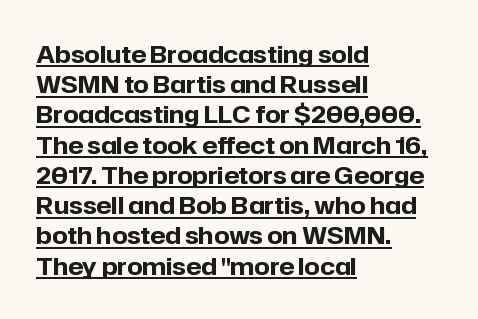
Q: Is the text bold? A: Yes.
Q: Is the text italic (slanted)? A: No, it is upright.
Q: Is the text underlined? A: Yes.
Q: How is the paragraph aligned? A: Left-aligned.
Q: Is the spacing between letters normal or unusually wide? A: Normal.
Q: Is the spacing between lines tight, normal or loose? A: Normal.
